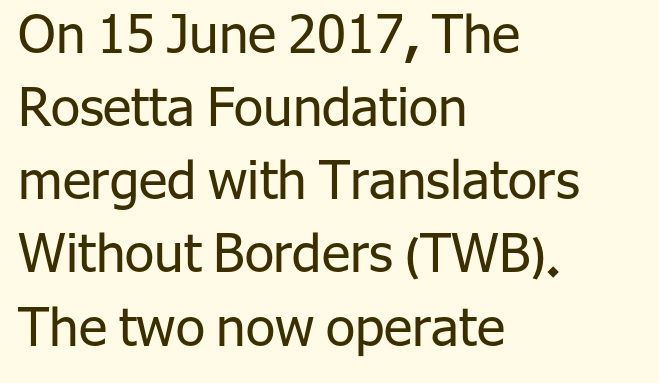
The image shows 53 px regular-weight sans-serif type, upright; set left-aligned, normal line spacing (1.38x), normal letter spacing, not underlined; low stroke contrast and a medium x-height.
